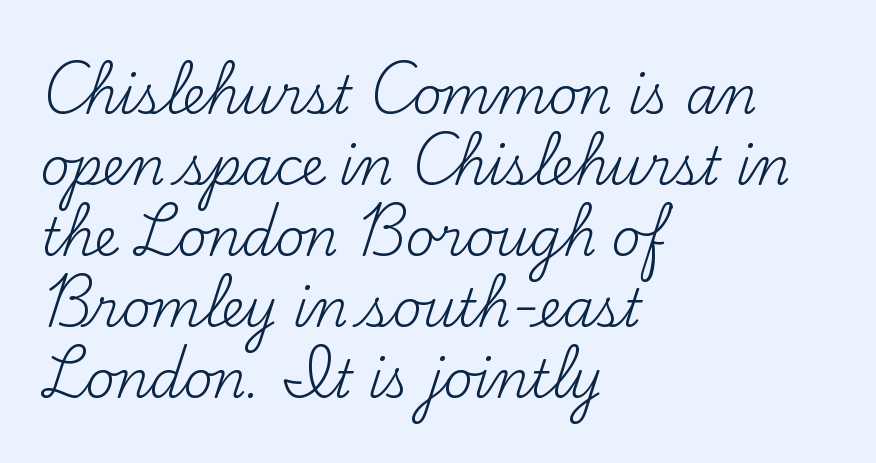
Is this a fixed-width face? No — the glyphs have proportional, varying widths. In terms of letterspacing, this is plain default setting. This rendering features lettering with no underline.
